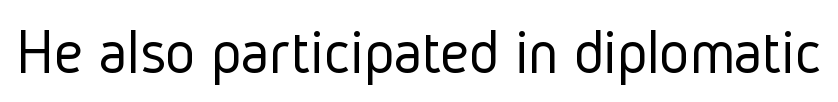
Caption: standard tracking, unaltered. This sample has the flowing, uneven cadence of proportional lettering. This is sans-serif lettering, the kind often seen on screens and signage. Words float on clear page, feet unadorned. The typography opts for an upright posture over an oblique one. Is the type heavy? It reads as light-to-regular instead.
